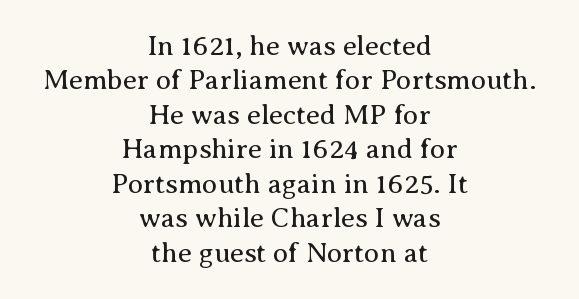
{"serif": "yes", "italic": "no", "bold": "no", "weight": "regular", "width": "normal", "stroke_contrast": "medium", "x_height": "medium", "monospaced": "no", "underline": "no", "align": "center", "line_spacing_ratio": 1.23, "letter_spacing": "normal", "letter_spacing_em": 0.0, "glyph_px": 28}
